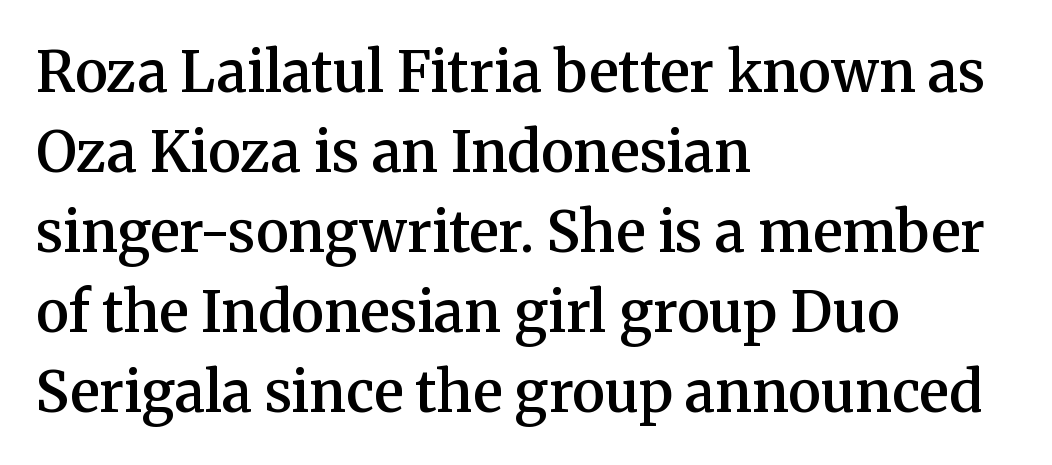
{"serif": "yes", "italic": "no", "bold": "semi", "weight": "semibold", "width": "normal", "stroke_contrast": "medium", "x_height": "medium", "monospaced": "no", "underline": "no", "align": "left", "line_spacing": "normal", "line_spacing_ratio": 1.43, "letter_spacing": "normal", "letter_spacing_em": 0.0, "glyph_px": 56}
